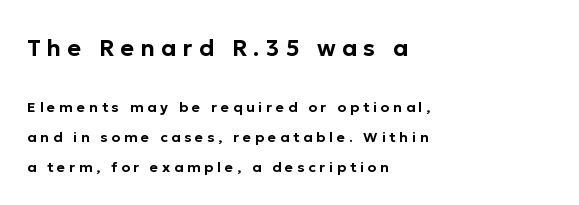
Horizontal alignment here is leftward, the default for most running prose. Tracking value appears strongly positive — letters spread wide. The foot of each line stays bare and open. The leading is generous, giving the passage an open texture. The upper block of text is set noticeably larger than the block beneath it.
